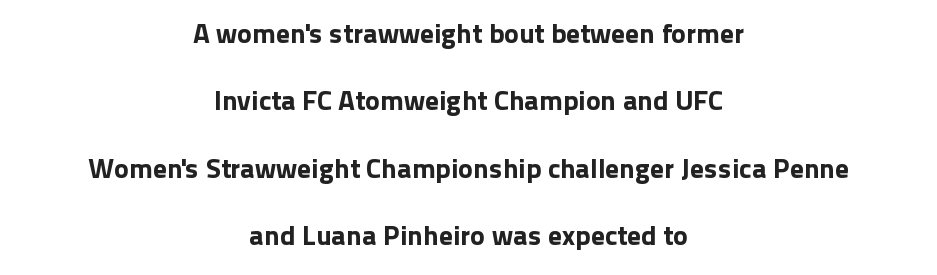
The image shows 28 px sans-serif type, upright; set centered, loose line spacing (2.41x), normal letter spacing, not underlined; low stroke contrast and a medium x-height.
